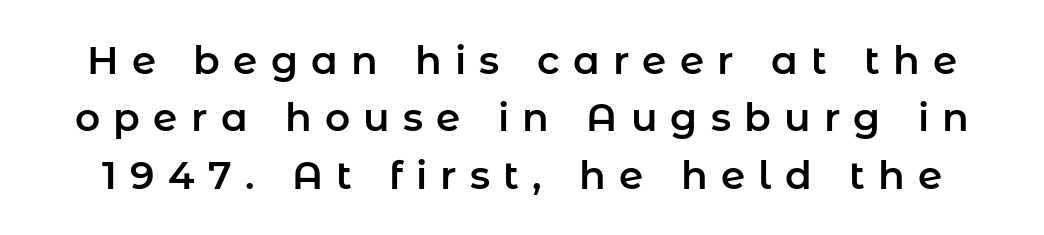
These lines are rendered in a variable-pitch font. What stands out about the letter spacing? Its width — letters are far apart. The characters display no serif detailing; their extremities are plain. If you drew a line through each stem, it would be perfectly vertical.
